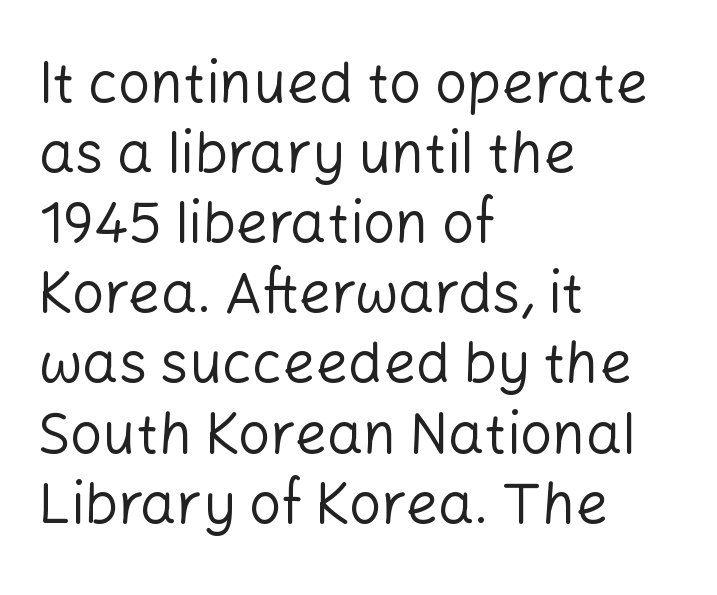
{"serif": "no", "italic": "no", "bold": "no", "weight": "regular", "width": "normal", "stroke_contrast": "low", "x_height": "medium", "monospaced": "no", "underline": "no", "align": "left", "line_spacing_ratio": 1.23, "letter_spacing": "normal", "letter_spacing_em": 0.0, "glyph_px": 57}
